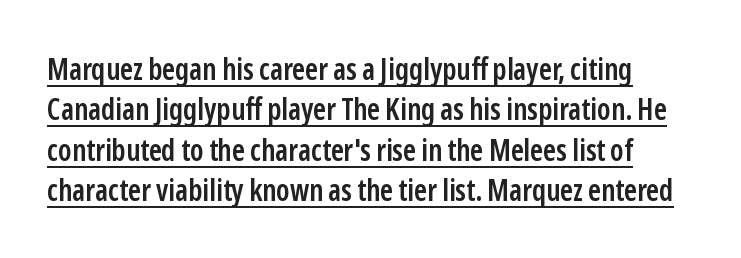
The image shows 30 px semibold, condensed sans-serif type, upright; set normal line spacing (1.35x), normal letter spacing, underlined; low stroke contrast and a medium x-height.
